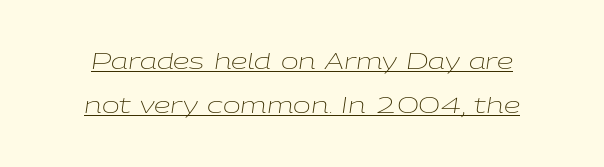
The image shows 21 px text type, italic (leaning right); set loose line spacing (2.1x), normal letter spacing, underlined.
